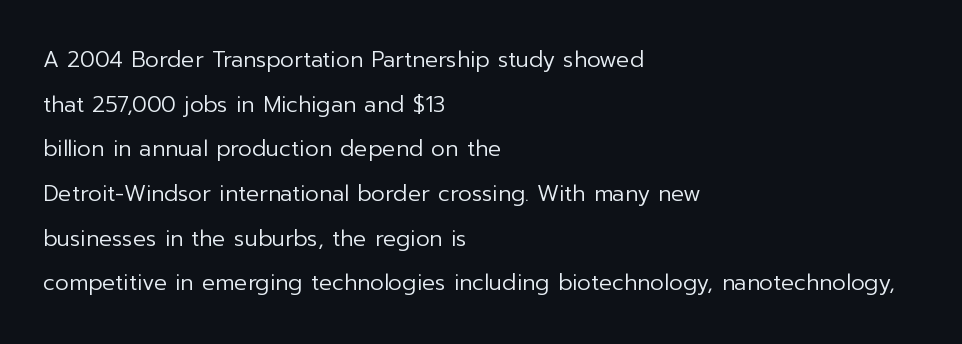
Descenders are the only things crossing below the line. This sample uses an upright cut, with every glyph sitting square on the baseline. Leading is clearly above the norm, producing a sparse column. This sample is left-justified, so line endings fall wherever the words run out. Observe the ordinary spacing: letters are neighbours, not strangers. Nothing heavy about these letters — not bold at all.
